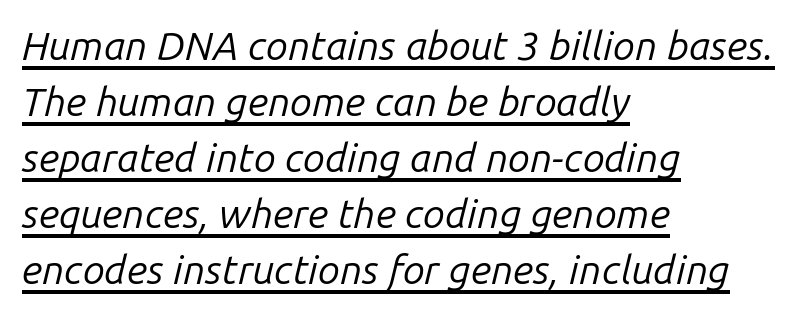
{"italic": "yes", "lean": "right", "slant_degrees": 14, "bold": "no", "weight": "regular", "width": "normal", "stroke_contrast": "low", "x_height": "medium", "monospaced": "no", "underline": "yes", "align": "left", "line_spacing": "normal", "line_spacing_ratio": 1.4, "letter_spacing": "normal", "letter_spacing_em": 0.0, "glyph_px": 40}
